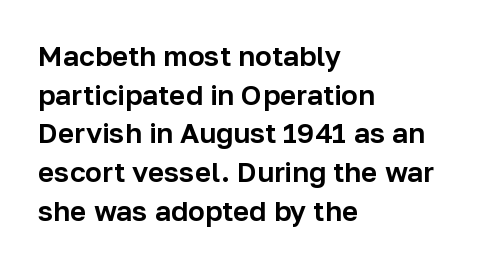
The image shows 28 px sans-serif type, upright; set left-aligned, normal line spacing (1.38x), normal letter spacing, not underlined; low stroke contrast and a medium x-height.
